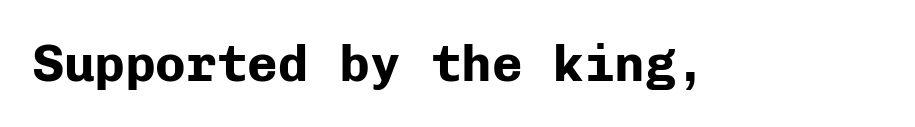
Q: Is the text bold? A: Yes.
Q: Is the text italic (slanted)? A: No, it is upright.
Q: Is the typeface a serif or a sans-serif typeface? A: Sans-serif.
Q: Is the text underlined? A: No.
Q: Is the spacing between letters normal or unusually wide? A: Normal.
Q: Width (condensed, normal, or wide)? A: Normal.
Q: Stroke contrast? A: Low.
Q: x-height? A: Medium.
Q: Monospaced? A: Yes.
